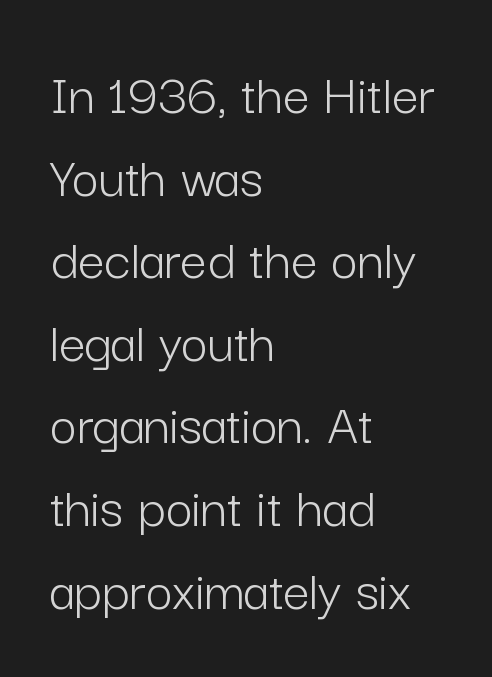
Honestly, there is no underline to notice here at all. The letterforms sit shoulder to shoulder at normal distance. Is this a heavy cut? Hardly; it is regular or lighter. Posture: upright roman. Proportional: the letters do not fall into vertical columns.
